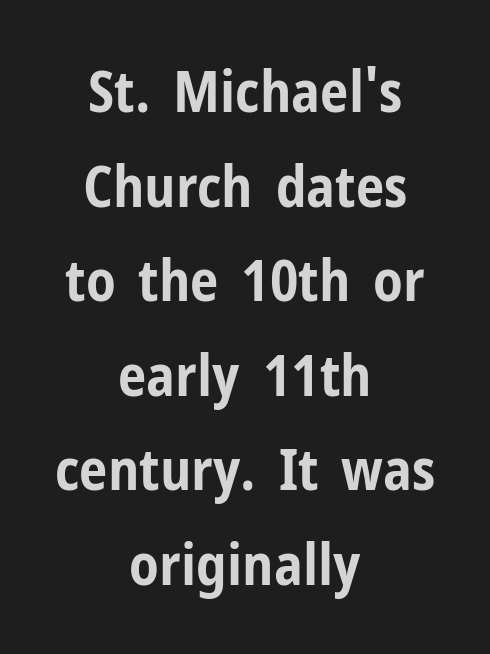
Every row of glyphs is offset so its center matches the block's center. These lines were composed using upright roman letters. Each new line begins a customary step beneath the previous one. Observe the absence of serifs on each vertical stroke in this sample.
